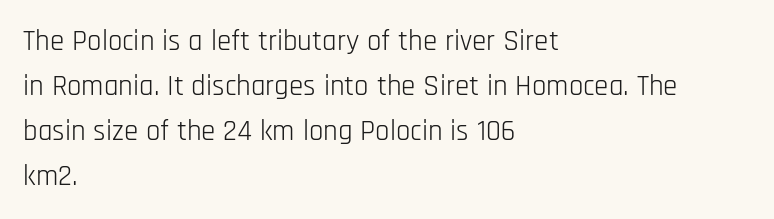
The image shows 29 px light, condensed sans-serif type, upright; set left-aligned, normal line spacing (1.55x), normal letter spacing, not underlined; low stroke contrast and a large x-height.
